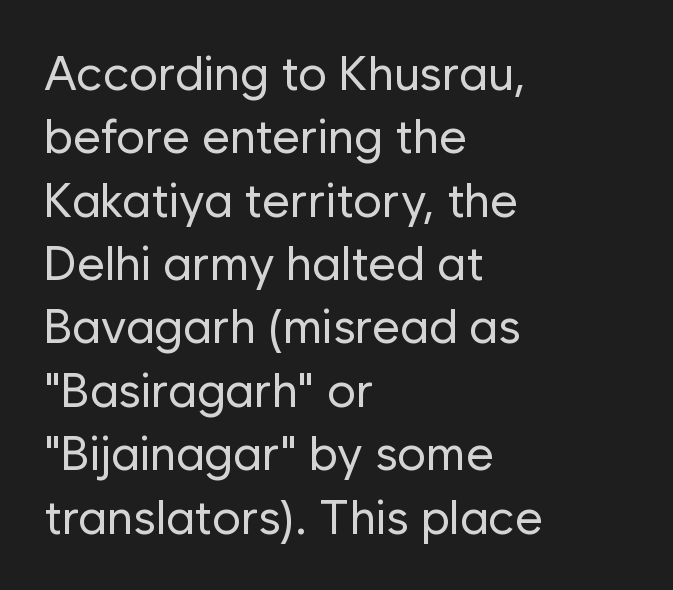
The image shows 48 px regular-weight sans-serif type, upright; set left-aligned, normal line spacing (1.32x), normal letter spacing, not underlined; low stroke contrast and a medium x-height.
